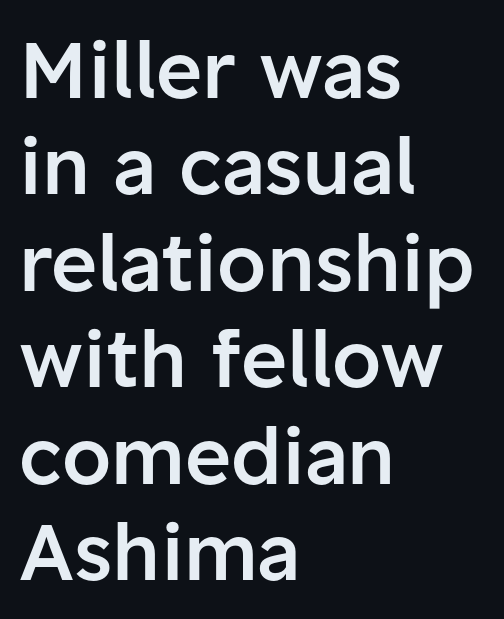
Q: Is the text bold? A: Semi-bold.
Q: Is the text italic (slanted)? A: No, it is upright.
Q: Is the typeface a serif or a sans-serif typeface? A: Sans-serif.
Q: Is the text underlined? A: No.
Q: How is the paragraph aligned? A: Left-aligned.
Q: Is the spacing between letters normal or unusually wide? A: Normal.
Q: Width (condensed, normal, or wide)? A: Normal.
Q: Stroke contrast? A: Low.
Q: x-height? A: Medium.
Q: Monospaced? A: No.
